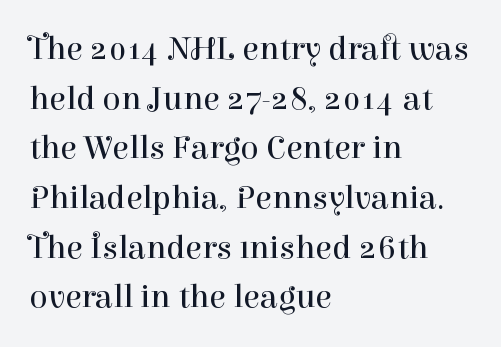
The image shows 34 px regular-weight serif type, upright; set left-aligned, normal line spacing (1.46x), normal letter spacing, not underlined; high stroke contrast and a medium x-height.
